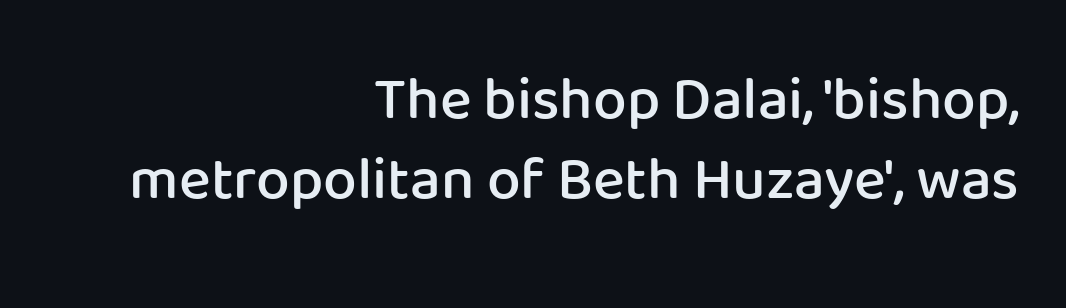
Q: Is the text bold? A: Semi-bold.
Q: Is the text italic (slanted)? A: No, it is upright.
Q: Is the typeface a serif or a sans-serif typeface? A: Sans-serif.
Q: Is the text underlined? A: No.
Q: How is the paragraph aligned? A: Right-aligned.
Q: Is the spacing between letters normal or unusually wide? A: Normal.
Q: Is the spacing between lines tight, normal or loose? A: Normal.
Q: Width (condensed, normal, or wide)? A: Normal.
Q: Stroke contrast? A: Low.
Q: x-height? A: Medium.
Q: Monospaced? A: No.
